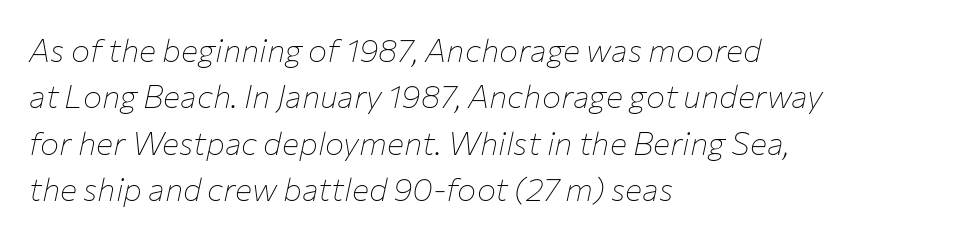
Leftover space on each line is placed entirely after the last word. Varying glyph widths throughout — classic text-font behaviour. The letterforms sit shoulder to shoulder at normal distance. A light-to-regular cut is what we see here.
